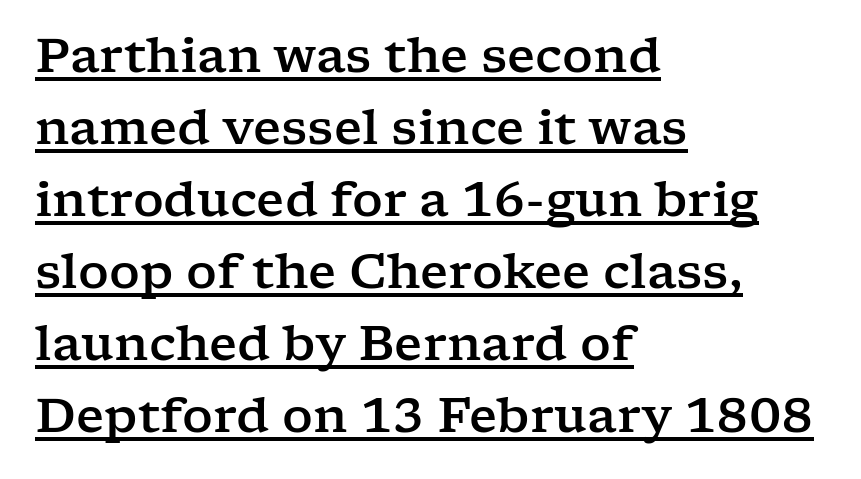
Q: Is the text italic (slanted)? A: No, it is upright.
Q: Is the typeface a serif or a sans-serif typeface? A: Serif.
Q: Is the text underlined? A: Yes.
Q: How is the paragraph aligned? A: Left-aligned.
Q: Is the spacing between letters normal or unusually wide? A: Normal.
Q: Is the spacing between lines tight, normal or loose? A: Normal.
Q: Width (condensed, normal, or wide)? A: Wide.
Q: Stroke contrast? A: Low.
Q: x-height? A: Medium.
Q: Monospaced? A: No.
